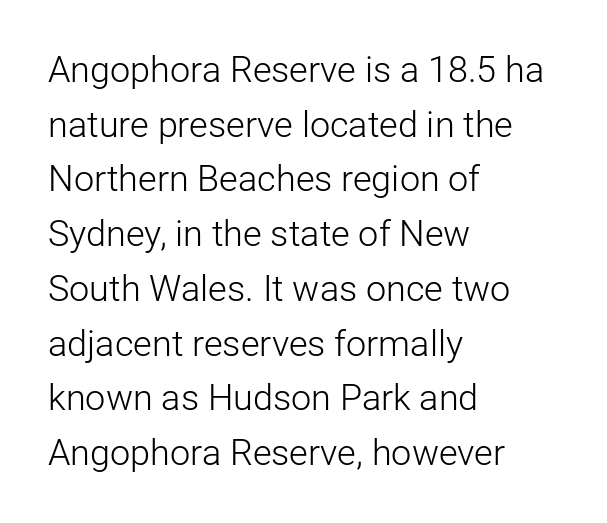
Q: Is the text bold? A: No.
Q: Is the text italic (slanted)? A: No, it is upright.
Q: Is the typeface a serif or a sans-serif typeface? A: Sans-serif.
Q: Is the text underlined? A: No.
Q: How is the paragraph aligned? A: Left-aligned.
Q: Is the spacing between letters normal or unusually wide? A: Normal.
Q: Is the spacing between lines tight, normal or loose? A: Normal.
Q: Width (condensed, normal, or wide)? A: Normal.
Q: Stroke contrast? A: Low.
Q: x-height? A: Medium.
Q: Monospaced? A: No.
